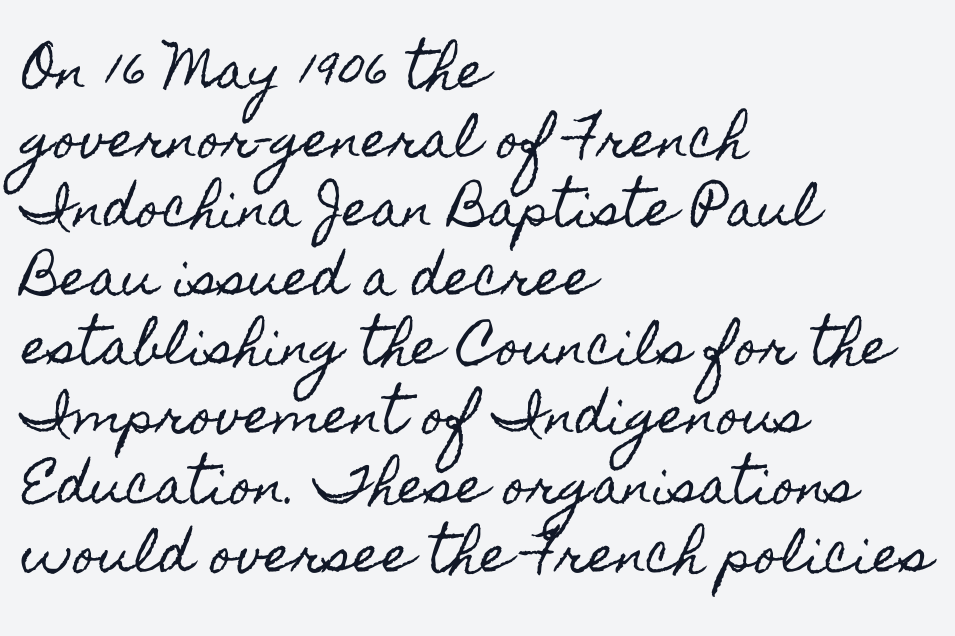
{"width": "condensed", "x_height": "small", "monospaced": "no", "underline": "no", "align": "left", "line_spacing": "normal", "line_spacing_ratio": 1.41, "letter_spacing": "normal", "letter_spacing_em": 0.0, "glyph_px": 49}
